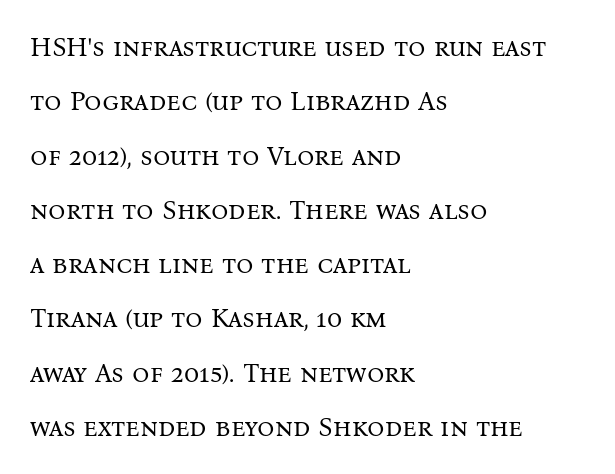
The image shows 27 px text type, upright; set left-aligned, loose line spacing (2.01x), normal letter spacing, not underlined.
